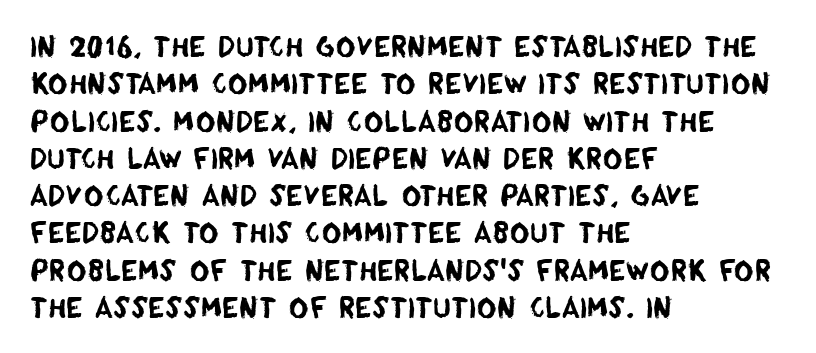
The image shows 27 px text type; set left-aligned, normal line spacing (1.38x), normal letter spacing, not underlined.
